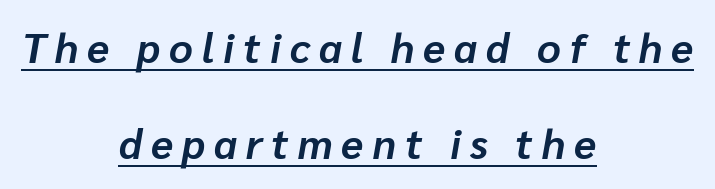
Q: Is the text bold? A: Yes.
Q: Is the text italic (slanted)? A: Yes, it leans right by about 10 degrees.
Q: Is the text underlined? A: Yes.
Q: How is the paragraph aligned? A: Centered.
Q: Is the spacing between letters normal or unusually wide? A: Unusually wide.
Q: Is the spacing between lines tight, normal or loose? A: Loose.
Q: Width (condensed, normal, or wide)? A: Normal.
Q: Stroke contrast? A: Low.
Q: x-height? A: Medium.
Q: Monospaced? A: No.
